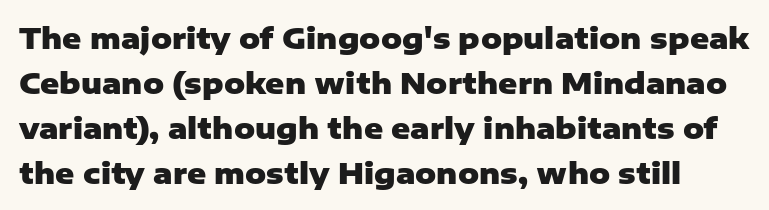
The image shows 29 px heavy sans-serif type, upright; set normal line spacing (1.55x), normal letter spacing, not underlined; low stroke contrast and a medium x-height.
